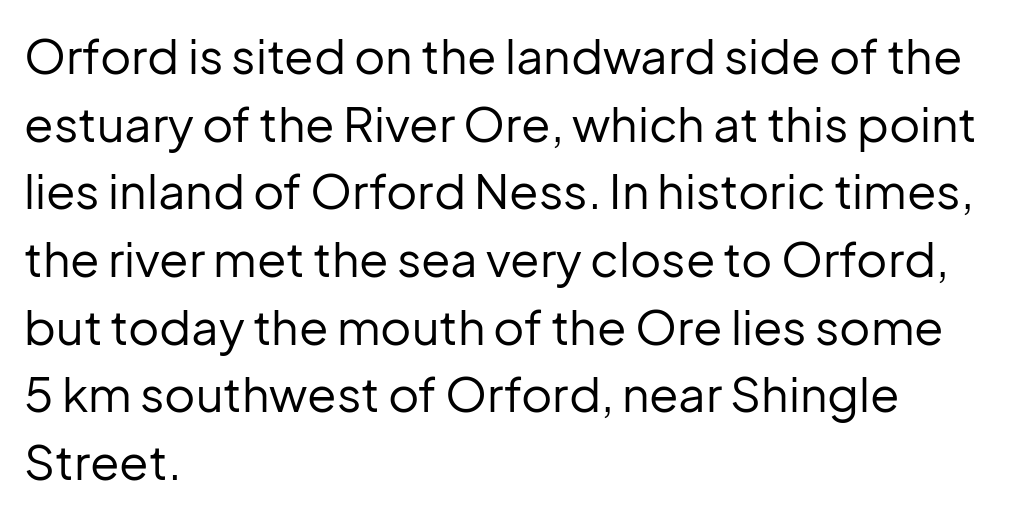
Where is the straight margin? On the left. Students, observe: this is what conventionally led text looks like. Unlike italic type, these characters show no tilt at all. Stroke mass is kept to a normal reading level or below.
